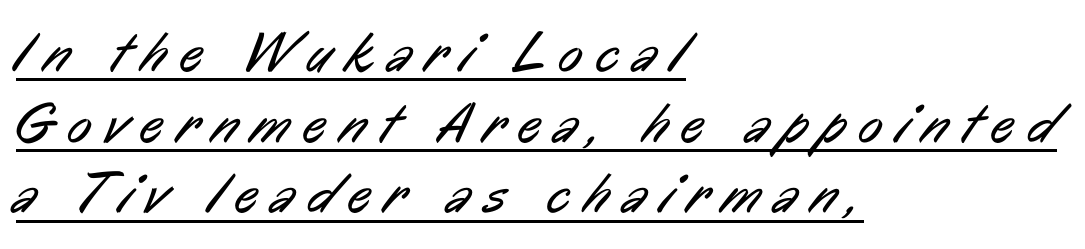
Q: Is the text bold? A: No.
Q: Is the typeface a serif or a sans-serif typeface? A: Sans-serif.
Q: Is the text underlined? A: Yes.
Q: How is the paragraph aligned? A: Left-aligned.
Q: Is the spacing between letters normal or unusually wide? A: Unusually wide.
Q: Width (condensed, normal, or wide)? A: Condensed.
Q: Stroke contrast? A: Low.
Q: x-height? A: Medium.
Q: Monospaced? A: No.
